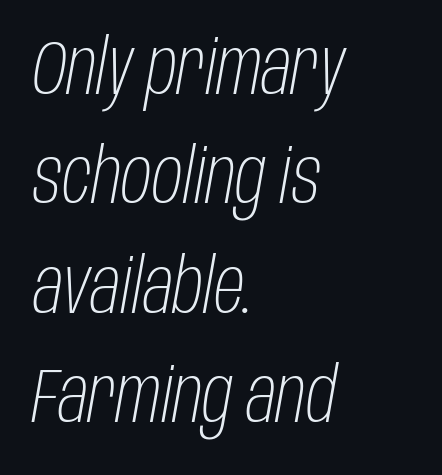
The tracking reads as untouched default to a designer's eye. If you measured baseline to baseline, you'd find a middling distance. The rendering uses natural spacing where letterforms have individual widths. The font is comparable to plain body text, perhaps lighter. Only glyphs here, with clear space below each row.
